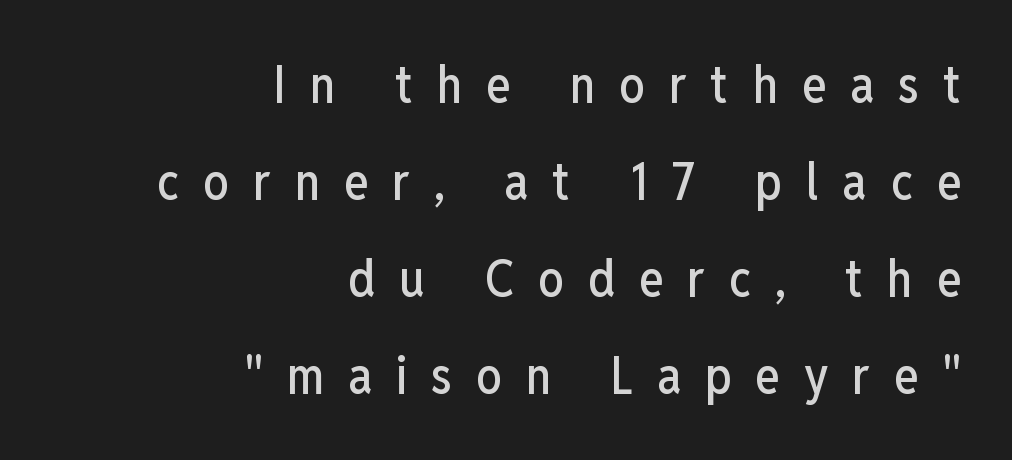
The image shows 51 px condensed sans-serif type, upright; set right-aligned, loose line spacing (1.9x), unusually wide letter spacing (+0.47 em), not underlined; low stroke contrast and a medium x-height.
